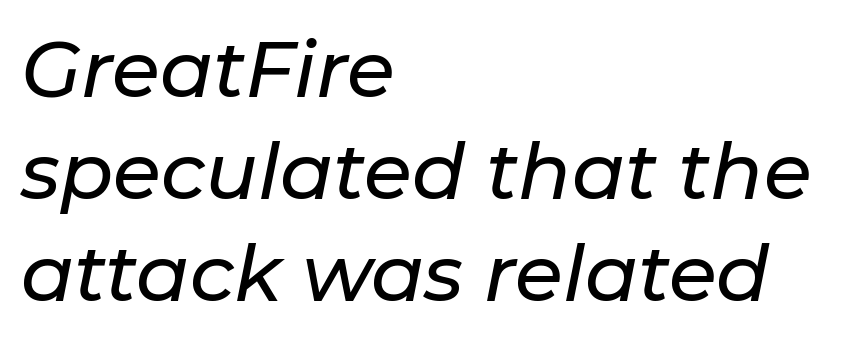
Check under the words: just untouched page. This sample keeps an unexceptional amount of space between lines. The face used here is proportionally spaced, like ordinary book or web type. Every character sits at an angle, as italics do. Caption: standard tracking, unaltered. Left-aligned paragraph, ragged on the right.
